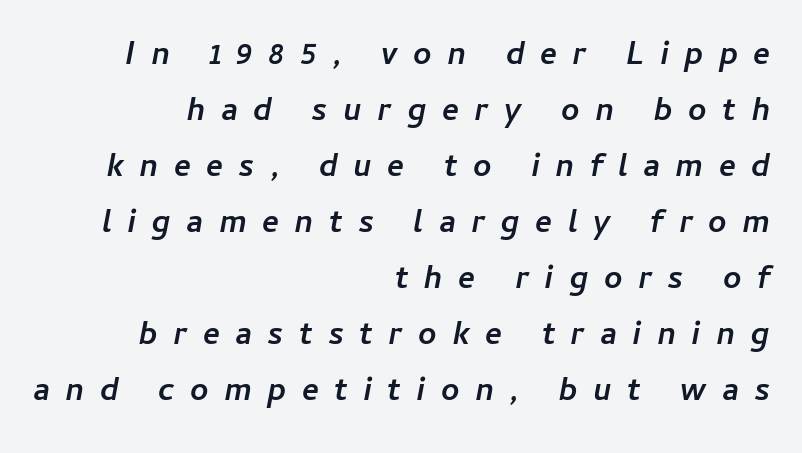
{"italic": "yes", "lean": "right", "slant_degrees": 11, "bold": "yes", "weight": "semibold", "width": "normal", "stroke_contrast": "low", "x_height": "medium", "monospaced": "no", "underline": "no", "align": "right", "line_spacing_ratio": 1.75, "letter_spacing": "wide", "letter_spacing_em": 0.48, "glyph_px": 32}
